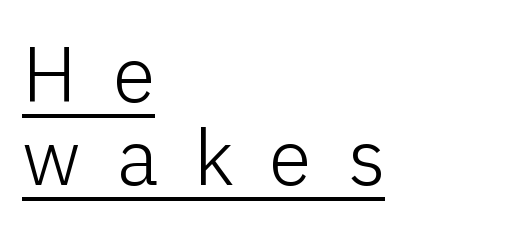
The image shows 78 px light sans-serif type, upright; set left-aligned, tight line spacing (1.07x), unusually wide letter spacing (+0.46 em), underlined; low stroke contrast and a medium x-height.
